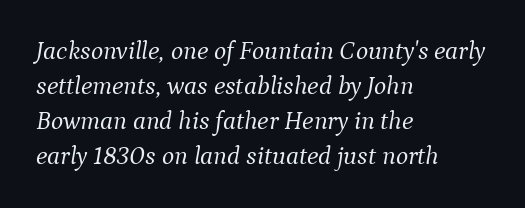
Q: Is the text bold? A: No.
Q: Is the text italic (slanted)? A: Yes, it leans right by about 9 degrees.
Q: Is the text underlined? A: No.
Q: How is the paragraph aligned? A: Left-aligned.
Q: Is the spacing between letters normal or unusually wide? A: Normal.
Q: Is the spacing between lines tight, normal or loose? A: Normal.
